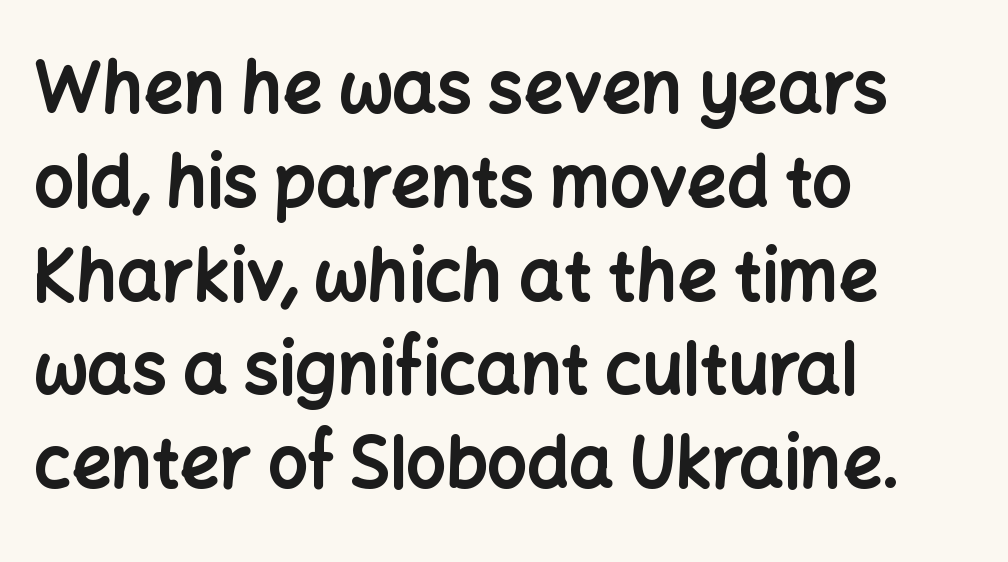
A normal amount of white space separates one row of letters from the next. Is there any slant? The stems are plumb. Is this a fixed-width face? No — the glyphs have proportional, varying widths. The text block is weighted toward the left margin, trailing off unevenly rightward.
